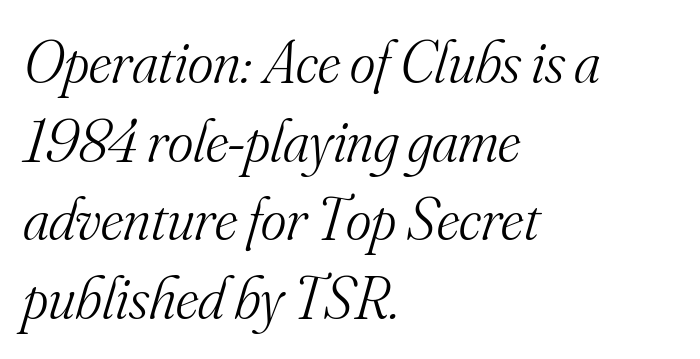
Standard letterfit; no display-style spreading of the glyphs. Font category for this specimen: serif. A clean baseline with only descenders dipping below it. A student would call this left alignment; a typographer would say flush left, rag right. Think of a printed novel: that variable character pitch is what you see here. Italic: yes, the glyphs are oblique.
